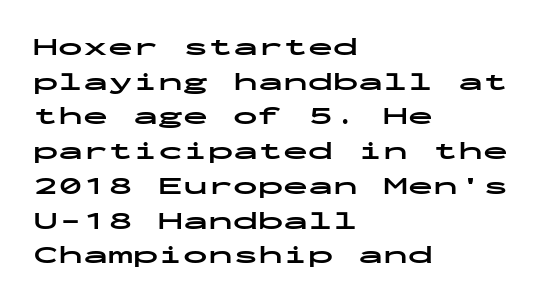
Q: Is the text bold? A: Yes.
Q: Is the text italic (slanted)? A: No, it is upright.
Q: Is the text underlined? A: No.
Q: How is the paragraph aligned? A: Left-aligned.
Q: Is the spacing between letters normal or unusually wide? A: Normal.
Q: Is the spacing between lines tight, normal or loose? A: Normal.
